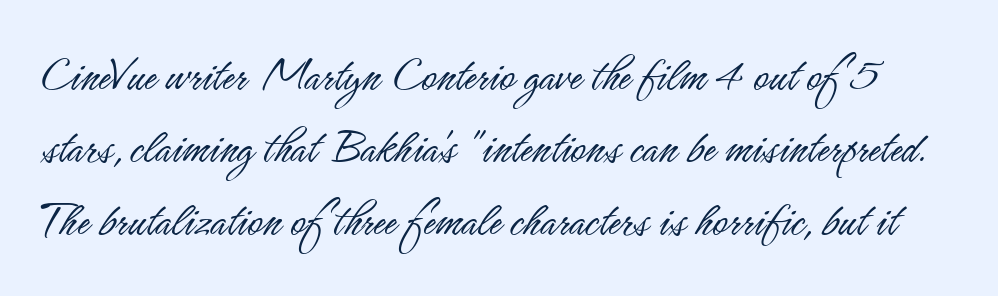
The baseline area is clear. Reading down the column, the eye jumps a familiar distance to each next line. The glyphs in this specimen are sans serif. This sample has the flowing, uneven cadence of proportional lettering.
